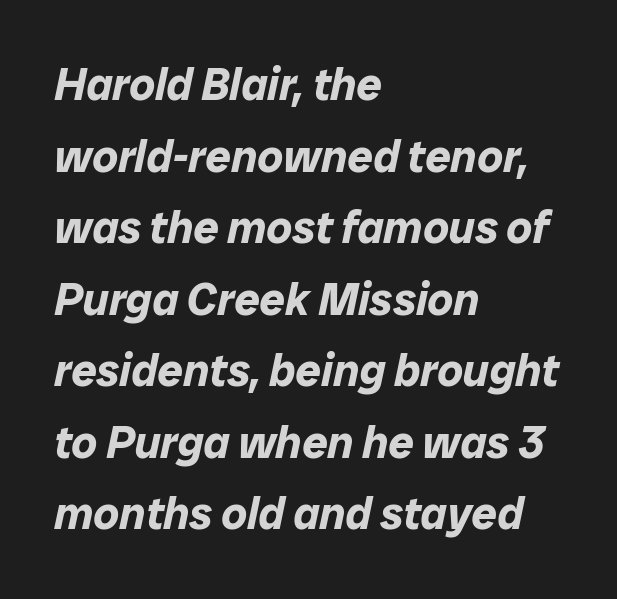
The image shows 45 px bold type, italic (leaning right); set left-aligned, normal line spacing (1.59x), normal letter spacing, not underlined; low stroke contrast and a medium x-height.
